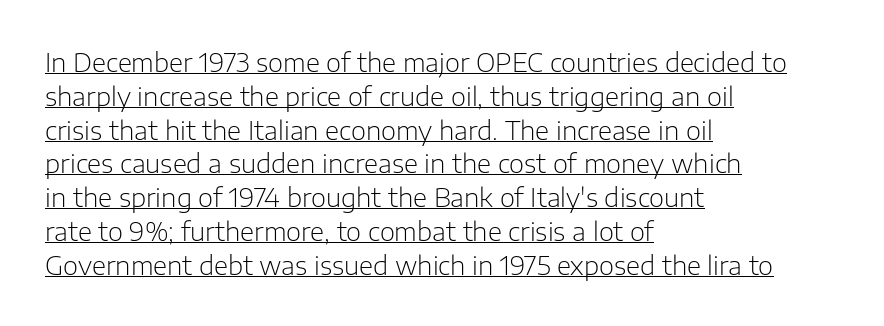
The image shows 26 px text type, upright; set left-aligned, normal line spacing (1.3x), normal letter spacing, underlined.
